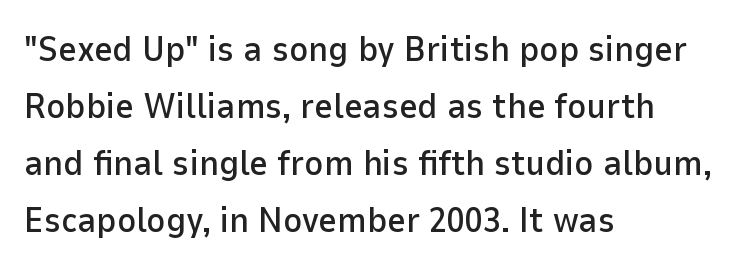
Q: Is the text italic (slanted)? A: No, it is upright.
Q: Is the typeface a serif or a sans-serif typeface? A: Sans-serif.
Q: Is the text underlined? A: No.
Q: How is the paragraph aligned? A: Left-aligned.
Q: Is the spacing between letters normal or unusually wide? A: Normal.
Q: Is the spacing between lines tight, normal or loose? A: Normal.
Q: Width (condensed, normal, or wide)? A: Normal.
Q: Stroke contrast? A: Low.
Q: x-height? A: Medium.
Q: Monospaced? A: No.
